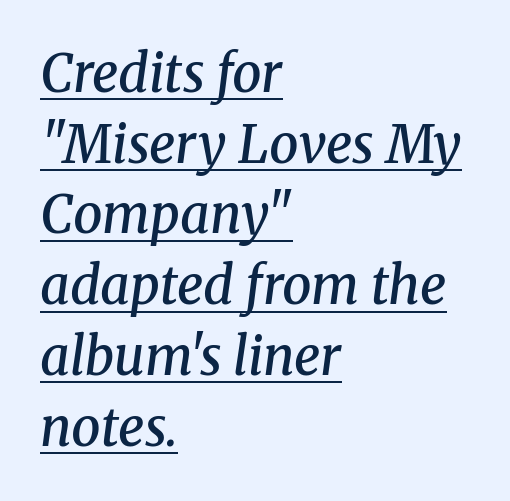
The image shows 52 px semibold serif type, italic (leaning right); set left-aligned, normal line spacing (1.36x), normal letter spacing, underlined; medium stroke contrast and a medium x-height.
